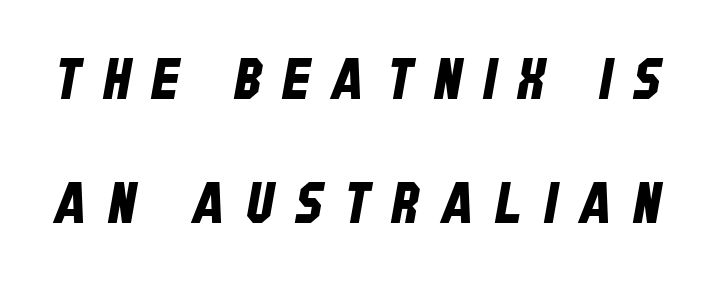
Examine the stroke ends and you'll find no serifs. Note the varied advance widths — an 'i' is clearly narrower than an 'm'. The type is letterspaced generously, with wide tracking. Compared with typical paragraphs, the rows here are farther apart. The space beneath each line is pristine and unruled.
